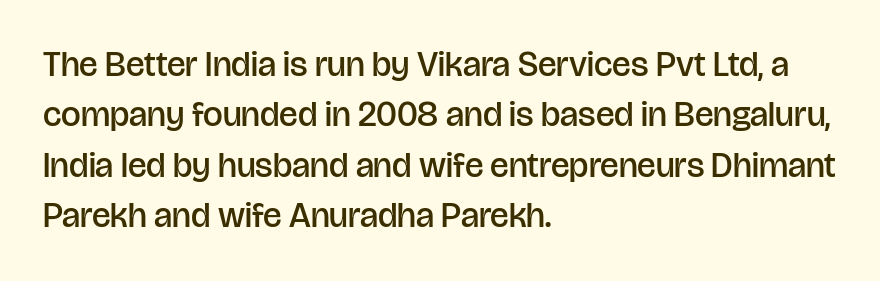
Q: Is the text bold? A: Semi-bold.
Q: Is the text italic (slanted)? A: No, it is upright.
Q: Is the typeface a serif or a sans-serif typeface? A: Sans-serif.
Q: Is the text underlined? A: No.
Q: How is the paragraph aligned? A: Left-aligned.
Q: Is the spacing between letters normal or unusually wide? A: Normal.
Q: Is the spacing between lines tight, normal or loose? A: Normal.
Q: Width (condensed, normal, or wide)? A: Normal.
Q: Stroke contrast? A: Low.
Q: x-height? A: Large.
Q: Monospaced? A: No.
